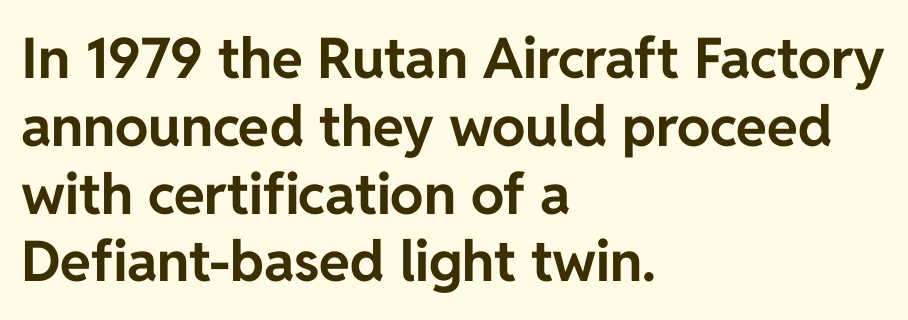
Q: Is the text bold? A: Yes.
Q: Is the text italic (slanted)? A: No, it is upright.
Q: Is the typeface a serif or a sans-serif typeface? A: Sans-serif.
Q: Is the text underlined? A: No.
Q: How is the paragraph aligned? A: Left-aligned.
Q: Is the spacing between letters normal or unusually wide? A: Normal.
Q: Width (condensed, normal, or wide)? A: Normal.
Q: Stroke contrast? A: Low.
Q: x-height? A: Medium.
Q: Monospaced? A: No.
